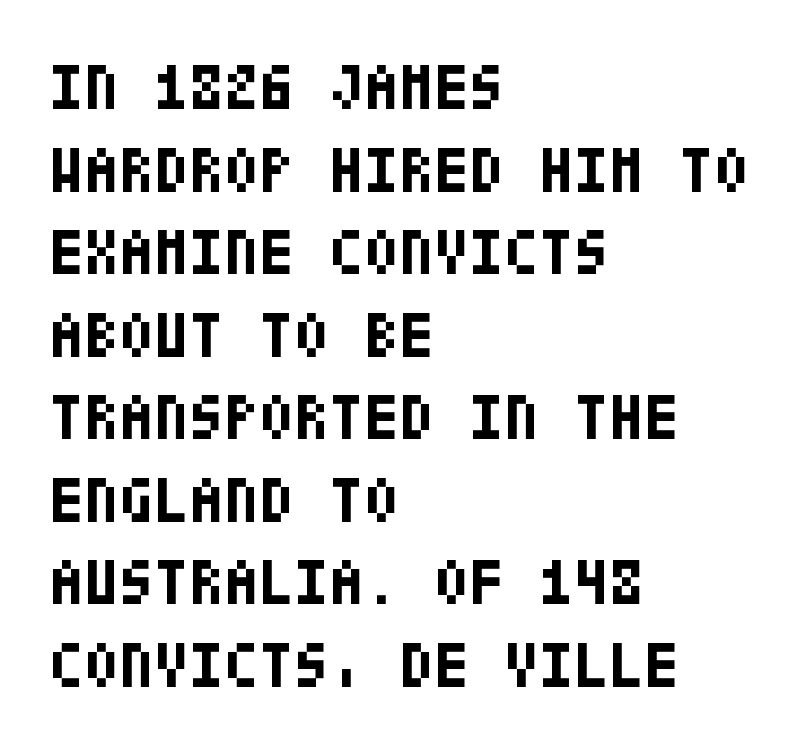
The image shows 64 px bold, condensed sans-serif type, upright; set left-aligned, normal line spacing (1.29x), normal letter spacing, not underlined; low stroke contrast and a large x-height.
